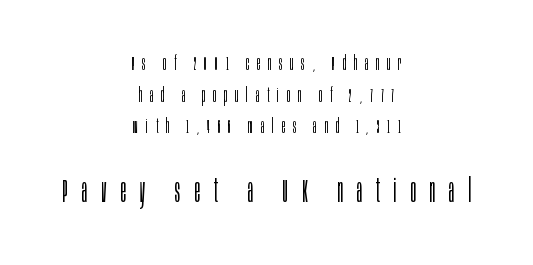
{"serif": "no", "italic": "no", "bold": "no", "weight": "light", "width": "condensed", "stroke_contrast": "low", "x_height": "large", "monospaced": "no", "underline": "no", "align": "center", "line_spacing": "normal", "line_spacing_ratio": 1.66, "letter_spacing": "wide", "letter_spacing_em": 0.42, "larger_block": "second", "size_ratio": 1.74, "glyph_px": 33}
